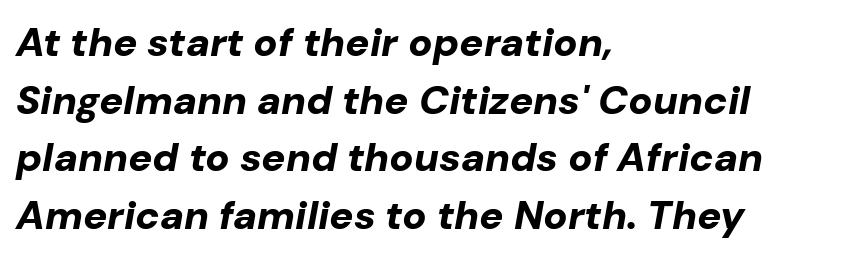
Q: Is the text bold? A: Yes.
Q: Is the text italic (slanted)? A: Yes, it leans right by about 10 degrees.
Q: Is the text underlined? A: No.
Q: How is the paragraph aligned? A: Left-aligned.
Q: Is the spacing between letters normal or unusually wide? A: Normal.
Q: Is the spacing between lines tight, normal or loose? A: Normal.
Q: Width (condensed, normal, or wide)? A: Normal.
Q: Stroke contrast? A: Low.
Q: x-height? A: Medium.
Q: Monospaced? A: No.
